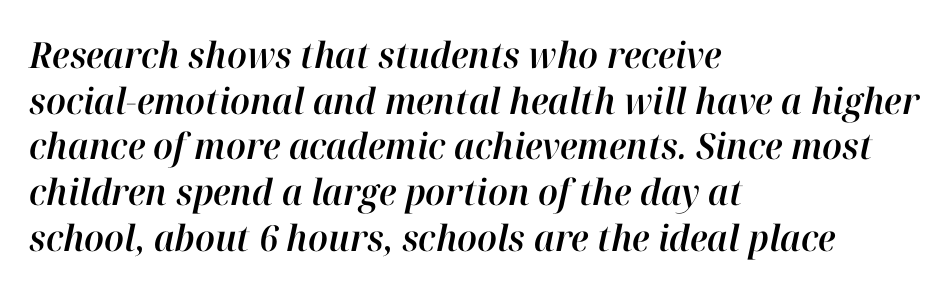
Q: Is the text italic (slanted)? A: Yes, it leans right by about 12 degrees.
Q: Is the text underlined? A: No.
Q: How is the paragraph aligned? A: Left-aligned.
Q: Is the spacing between letters normal or unusually wide? A: Normal.
Q: Is the spacing between lines tight, normal or loose? A: Normal.
Q: Width (condensed, normal, or wide)? A: Normal.
Q: Stroke contrast? A: High.
Q: x-height? A: Medium.
Q: Monospaced? A: No.
